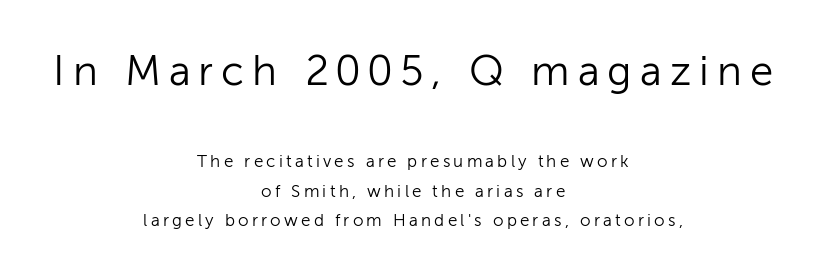
Q: Is the text bold? A: No.
Q: Is the text italic (slanted)? A: No, it is upright.
Q: Is the typeface a serif or a sans-serif typeface? A: Sans-serif.
Q: Is the text underlined? A: No.
Q: How is the paragraph aligned? A: Centered.
Q: Which block of text is set in a larger size, the first (top) or the second (bottom)? A: The first (top) one.
Q: Width (condensed, normal, or wide)? A: Normal.
Q: Stroke contrast? A: Low.
Q: x-height? A: Medium.
Q: Monospaced? A: No.
